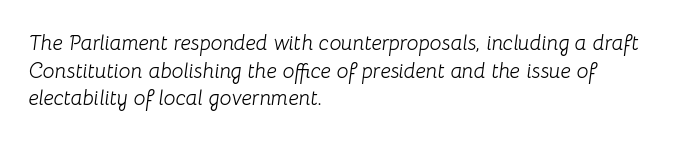
{"italic": "yes", "lean": "right", "slant_degrees": 8, "bold": "no", "underline": "no", "align": "left", "line_spacing": "normal", "line_spacing_ratio": 1.31, "letter_spacing": "normal", "letter_spacing_em": 0.0, "glyph_px": 21}
